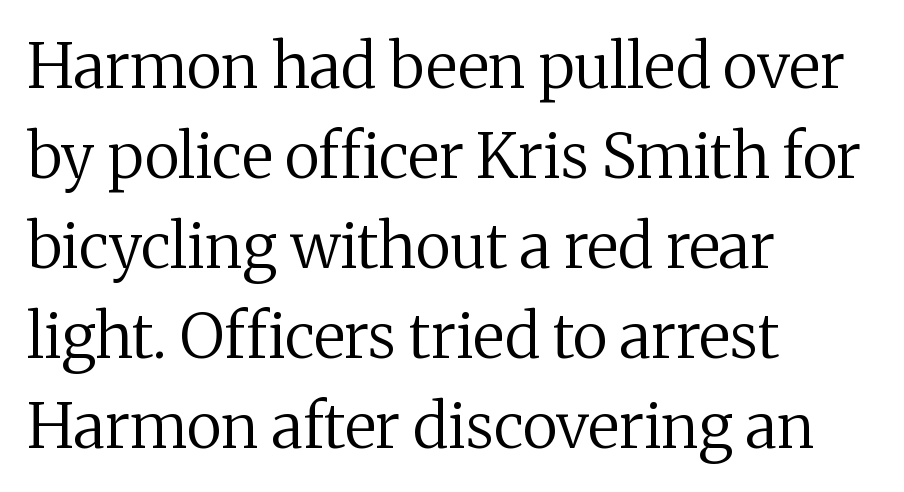
{"serif": "yes", "italic": "no", "bold": "no", "weight": "regular", "width": "normal", "stroke_contrast": "medium", "x_height": "medium", "monospaced": "no", "underline": "no", "align": "left", "line_spacing": "normal", "line_spacing_ratio": 1.45, "letter_spacing": "normal", "letter_spacing_em": 0.0, "glyph_px": 62}
